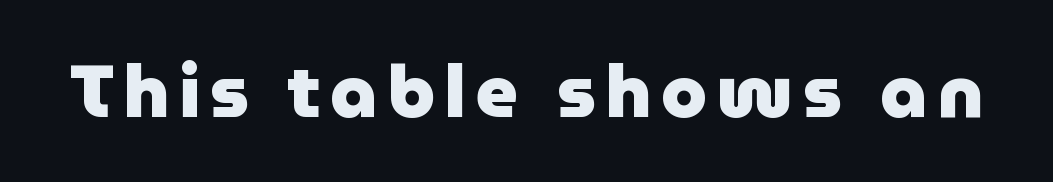
Q: Is the text bold? A: Yes.
Q: Is the text italic (slanted)? A: No, it is upright.
Q: Is the typeface a serif or a sans-serif typeface? A: Sans-serif.
Q: Is the text underlined? A: No.
Q: Width (condensed, normal, or wide)? A: Normal.
Q: Stroke contrast? A: Low.
Q: x-height? A: Medium.
Q: Monospaced? A: No.
